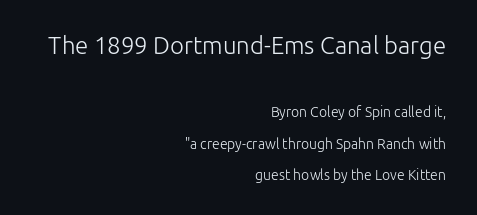
Letters rest on an invisible, unmarked baseline. Vertical stems look standard width or narrower in stroke. The block of text is sparse from top to bottom, with ample space between rows. Is there any slant? The stems are plumb. Of the two passages, the one on top uses the larger point size.
